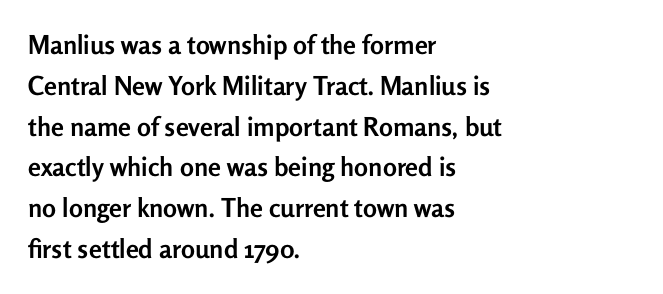
The image shows 26 px bold type, upright; set left-aligned, normal line spacing (1.57x), normal letter spacing, not underlined.
